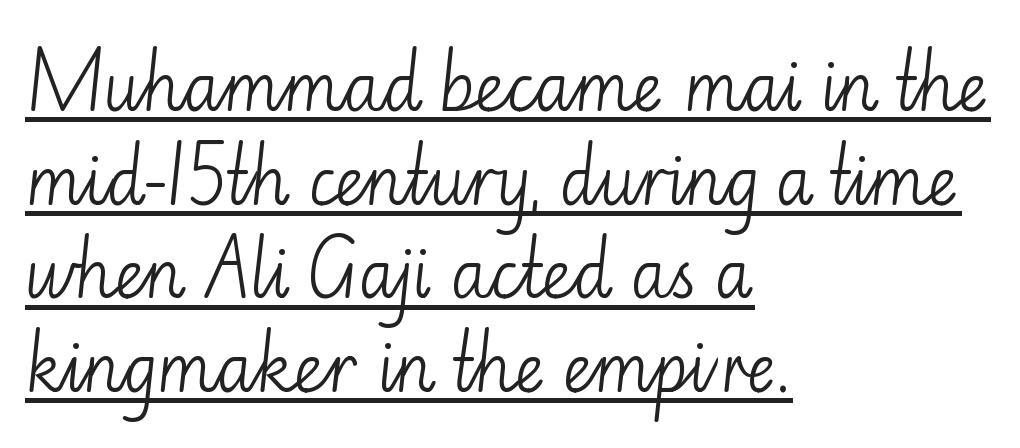
Q: Is the text bold? A: No.
Q: Is the text italic (slanted)? A: Yes.
Q: Is the typeface a serif or a sans-serif typeface? A: Sans-serif.
Q: Is the text underlined? A: Yes.
Q: How is the paragraph aligned? A: Left-aligned.
Q: Is the spacing between letters normal or unusually wide? A: Normal.
Q: Is the spacing between lines tight, normal or loose? A: Normal.
Q: Width (condensed, normal, or wide)? A: Normal.
Q: Stroke contrast? A: Low.
Q: x-height? A: Small.
Q: Monospaced? A: No.
